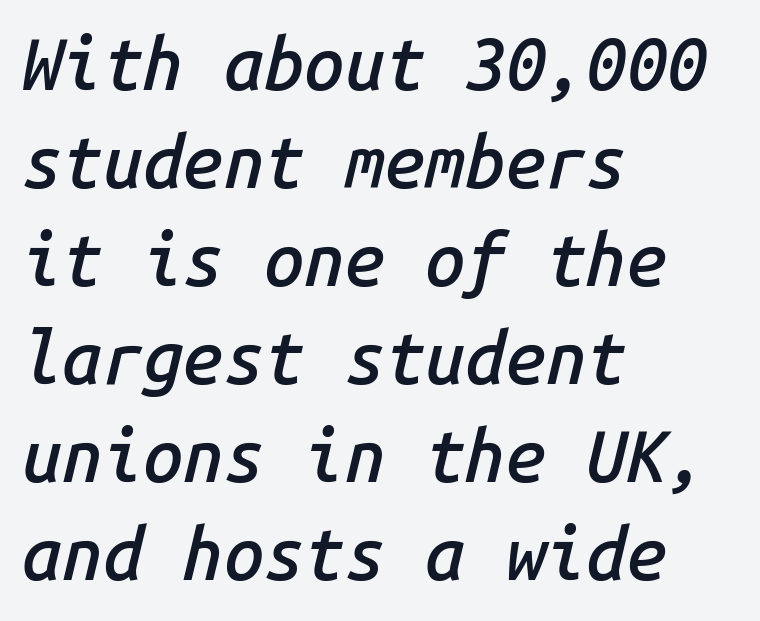
Q: Is the text bold? A: Semi-bold.
Q: Is the text italic (slanted)? A: Yes, it leans right by about 14 degrees.
Q: Is the text underlined? A: No.
Q: How is the paragraph aligned? A: Left-aligned.
Q: Is the spacing between letters normal or unusually wide? A: Normal.
Q: Is the spacing between lines tight, normal or loose? A: Normal.
Q: Width (condensed, normal, or wide)? A: Normal.
Q: Stroke contrast? A: Low.
Q: x-height? A: Medium.
Q: Monospaced? A: Yes.
